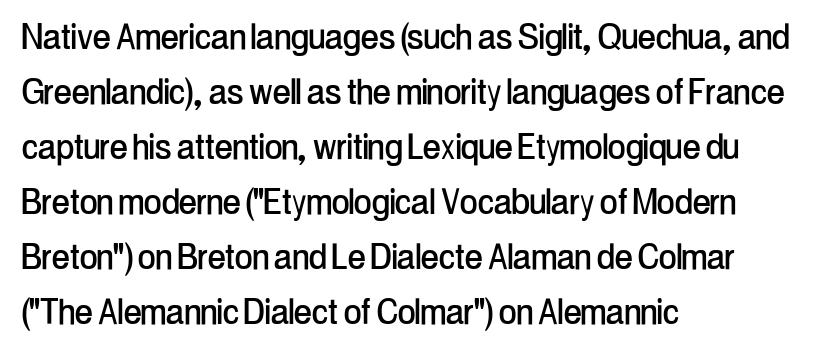
Proportional: the letters do not fall into vertical columns. Baseline-to-baseline distance is the conventional proportion of letter height. Each line starts at the same left margin while the right side varies. Short note: letters normally spaced. The letters stand upright; this is a roman face.
